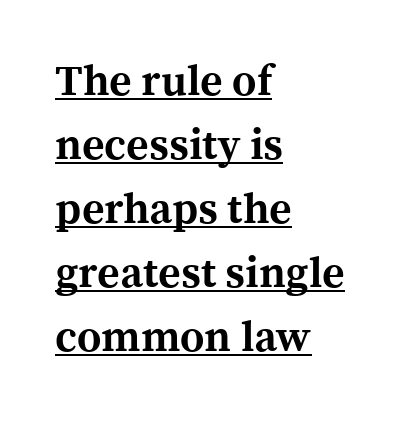
{"serif": "yes", "italic": "no", "bold": "yes", "weight": "bold", "width": "normal", "x_height": "medium", "monospaced": "no", "underline": "yes", "align": "left", "line_spacing": "normal", "line_spacing_ratio": 1.49, "letter_spacing": "normal", "letter_spacing_em": 0.0, "glyph_px": 43}
